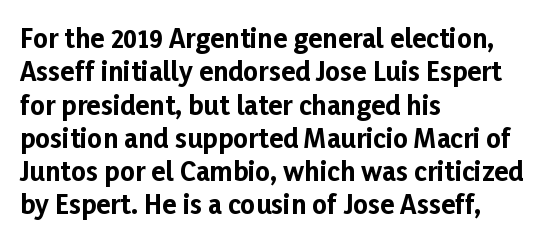
In terms of posture, this sample is upright. Look at the stroke-to-counter ratio: heavy, a bold. Notice how descenders clear the ascenders below comfortably — that's standard leading. The zone under the glyphs is completely vacant. The rendering keeps characters at their native spacing.
